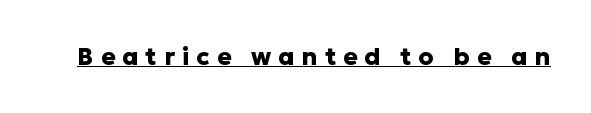
The image shows 24 px bold type, upright; set unusually wide letter spacing (+0.3 em), underlined.
